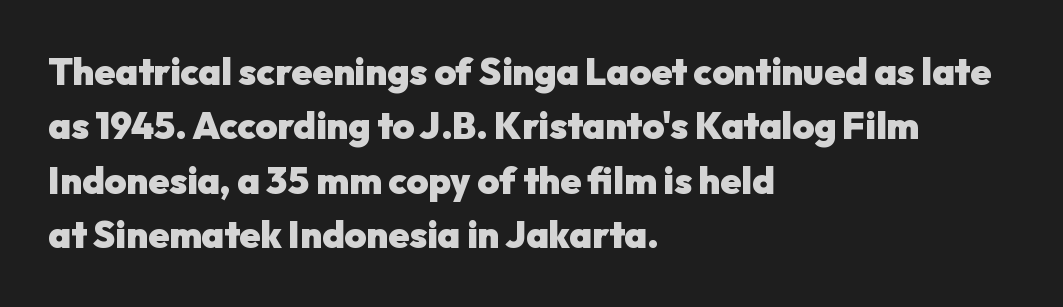
Every letter is thick-stroked: bold, no question. Think of a printed novel: that variable character pitch is what you see here. Is the letter spacing exaggerated? No — it looks like the ordinary default. A typesetter would label this face a sans. Normally led — the rows are evenly, conventionally spaced.
